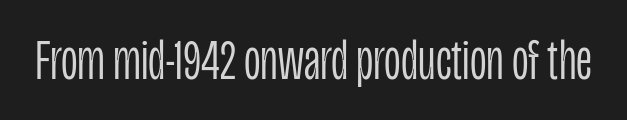
The image shows 58 px light, condensed sans-serif type, upright; set normal letter spacing, not underlined; low stroke contrast and a large x-height.
